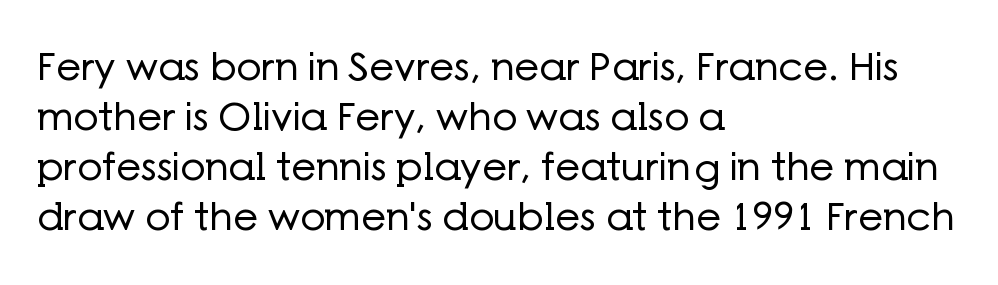
Q: Is the text bold? A: No.
Q: Is the text italic (slanted)? A: No, it is upright.
Q: Is the typeface a serif or a sans-serif typeface? A: Sans-serif.
Q: Is the text underlined? A: No.
Q: How is the paragraph aligned? A: Left-aligned.
Q: Is the spacing between letters normal or unusually wide? A: Normal.
Q: Is the spacing between lines tight, normal or loose? A: Normal.
Q: Width (condensed, normal, or wide)? A: Normal.
Q: Stroke contrast? A: Low.
Q: x-height? A: Medium.
Q: Monospaced? A: No.
